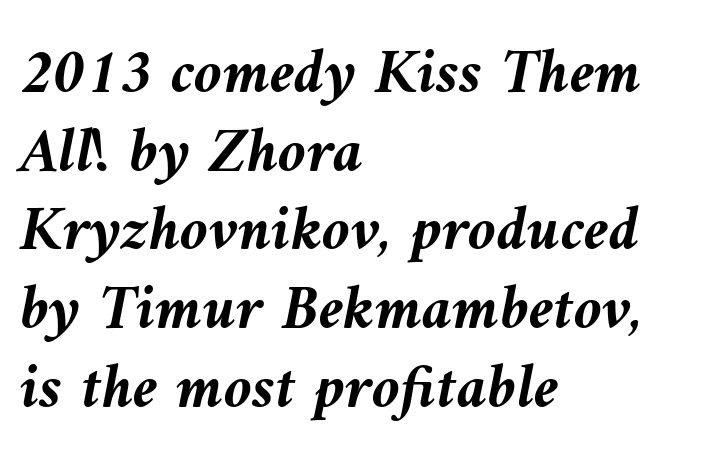
{"italic": "yes", "lean": "left", "slant_degrees": 9, "bold": "yes", "weight": "semibold", "width": "normal", "stroke_contrast": "medium", "x_height": "medium", "monospaced": "no", "underline": "no", "align": "left", "line_spacing_ratio": 1.23, "letter_spacing": "normal", "letter_spacing_em": 0.0, "glyph_px": 64}
